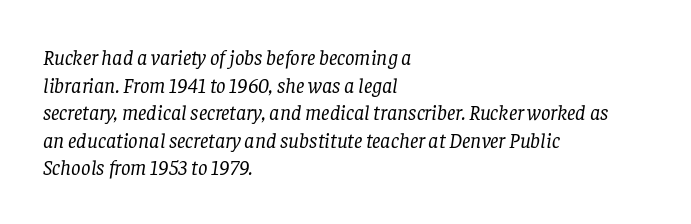
Q: Is the text bold? A: No.
Q: Is the text italic (slanted)? A: Yes, it leans right by about 8 degrees.
Q: Is the text underlined? A: No.
Q: How is the paragraph aligned? A: Left-aligned.
Q: Is the spacing between letters normal or unusually wide? A: Normal.
Q: Is the spacing between lines tight, normal or loose? A: Normal.
